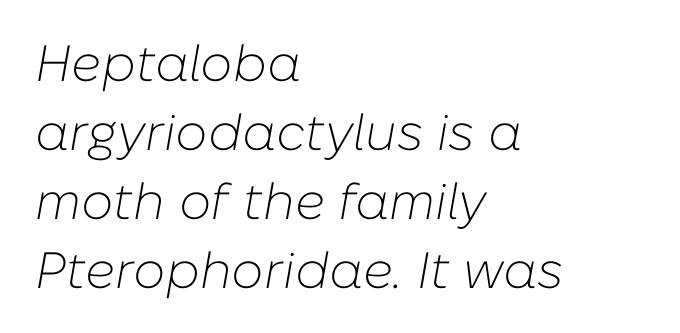
Q: Is the text bold? A: No.
Q: Is the text italic (slanted)? A: Yes, it leans right by about 10 degrees.
Q: Is the text underlined? A: No.
Q: How is the paragraph aligned? A: Left-aligned.
Q: Is the spacing between letters normal or unusually wide? A: Normal.
Q: Is the spacing between lines tight, normal or loose? A: Normal.
Q: Width (condensed, normal, or wide)? A: Normal.
Q: Stroke contrast? A: Low.
Q: x-height? A: Medium.
Q: Monospaced? A: No.
